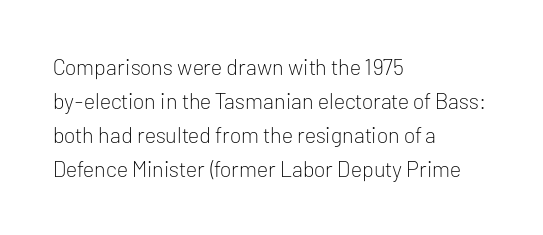
Q: Is the text bold? A: No.
Q: Is the text italic (slanted)? A: No, it is upright.
Q: Is the text underlined? A: No.
Q: How is the paragraph aligned? A: Left-aligned.
Q: Is the spacing between letters normal or unusually wide? A: Normal.
Q: Is the spacing between lines tight, normal or loose? A: Normal.
